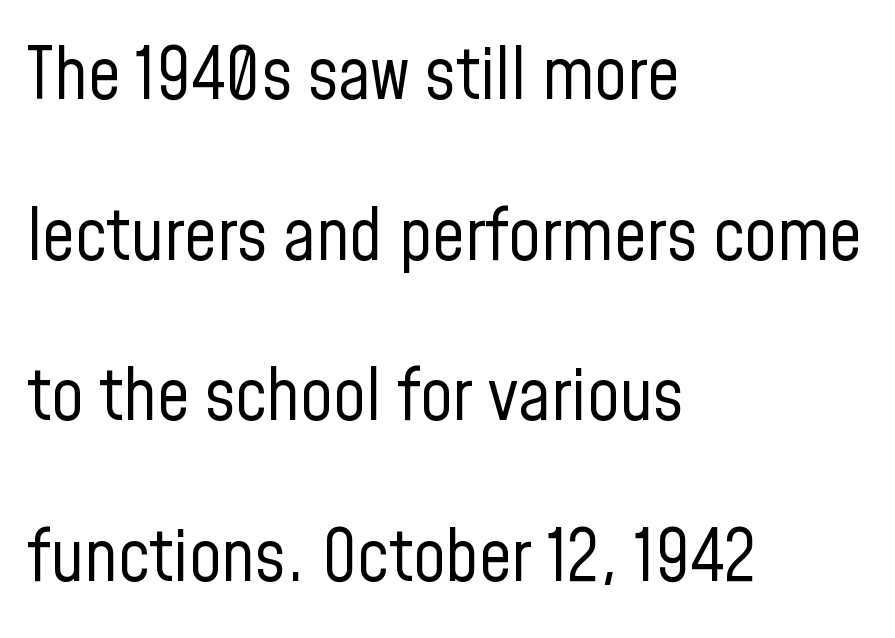
The image shows 72 px regular-weight, condensed sans-serif type, upright; set left-aligned, loose line spacing (2.23x), normal letter spacing, not underlined; low stroke contrast and a medium x-height.
